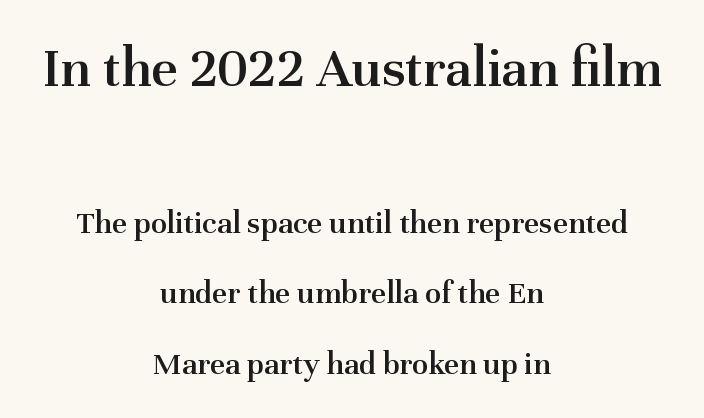
Q: Is the text bold? A: Semi-bold.
Q: Is the text italic (slanted)? A: No, it is upright.
Q: Is the typeface a serif or a sans-serif typeface? A: Serif.
Q: Is the text underlined? A: No.
Q: How is the paragraph aligned? A: Centered.
Q: Is the spacing between letters normal or unusually wide? A: Normal.
Q: Is the spacing between lines tight, normal or loose? A: Loose.
Q: Which block of text is set in a larger size, the first (top) or the second (bottom)? A: The first (top) one.
Q: Width (condensed, normal, or wide)? A: Normal.
Q: Stroke contrast? A: Medium.
Q: x-height? A: Medium.
Q: Monospaced? A: No.
